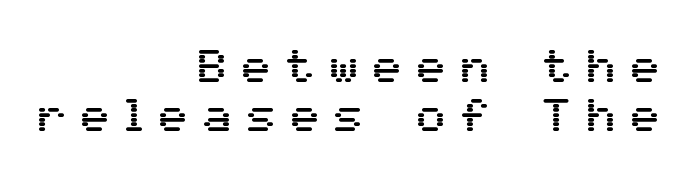
{"serif": "no", "italic": "no", "width": "normal", "stroke_contrast": "medium", "x_height": "medium", "monospaced": "no", "underline": "no", "align": "right", "line_spacing": "tight", "line_spacing_ratio": 1.04, "letter_spacing": "wide", "letter_spacing_em": 0.33, "glyph_px": 47}
